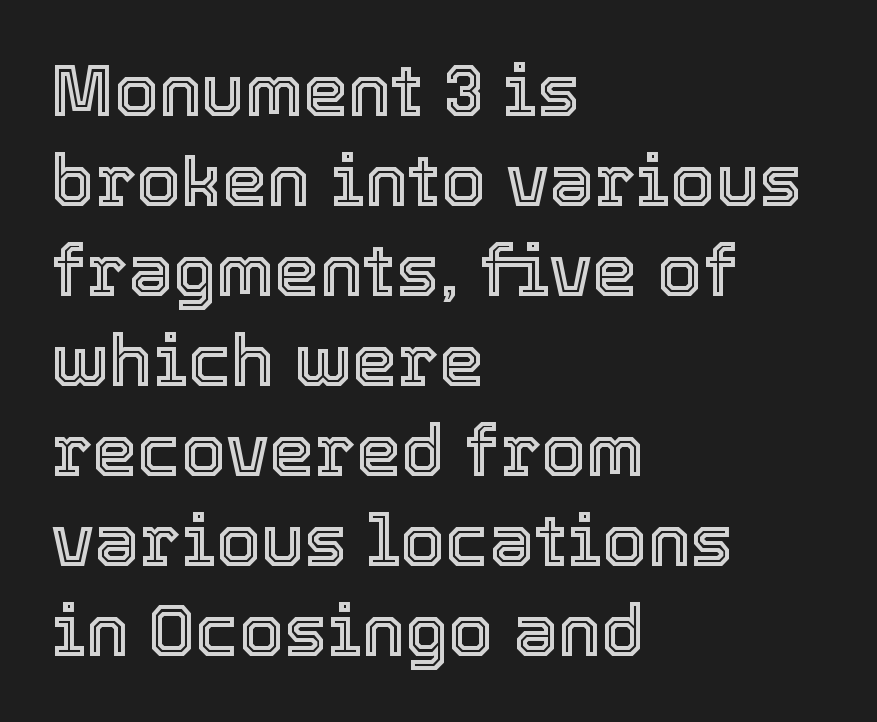
The image shows 72 px text type, upright; set left-aligned, normal line spacing (1.25x), normal letter spacing, not underlined; a medium x-height.
